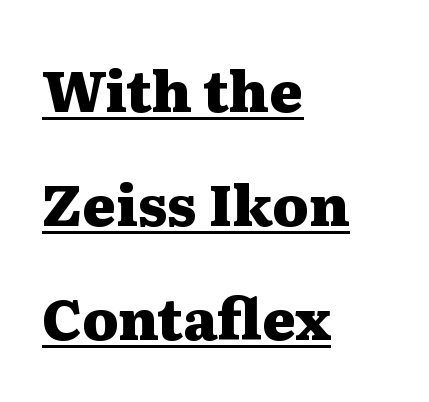
The image shows 57 px heavy, wide serif type, upright; set left-aligned, loose line spacing (2.0x), normal letter spacing, underlined; medium stroke contrast and a medium x-height.
